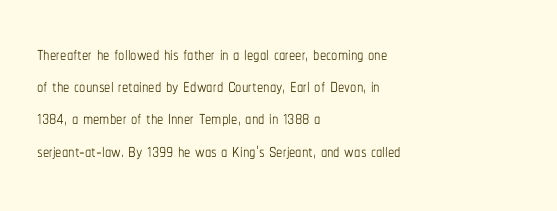
The image shows 25 px text type, upright; set left-aligned, normal line spacing (1.29x), normal letter spacing, not underlined.
